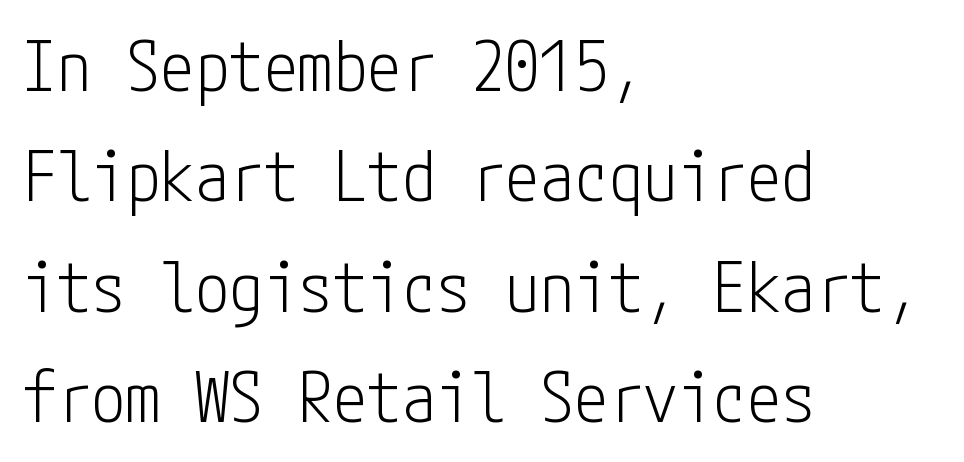
The image shows 69 px light, condensed sans-serif type, upright; set left-aligned, normal line spacing (1.6x), normal letter spacing, not underlined; low stroke contrast and a medium x-height.
